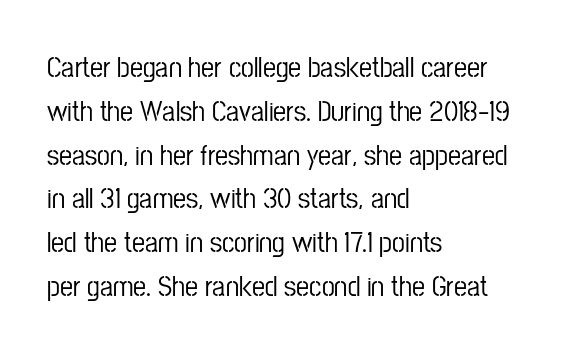
Upright lettering throughout. Letterform terminals end flat and unadorned throughout the passage. Inter-character spacing is left at the font's built-in metrics. Compared with typical paragraphs, the rows here are spaced about the same.
